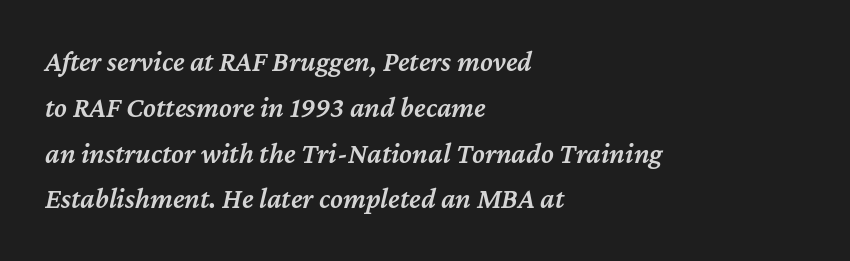
The image shows 29 px semibold type, italic (leaning right); set left-aligned, normal line spacing (1.58x), normal letter spacing, not underlined; medium stroke contrast and a medium x-height.
